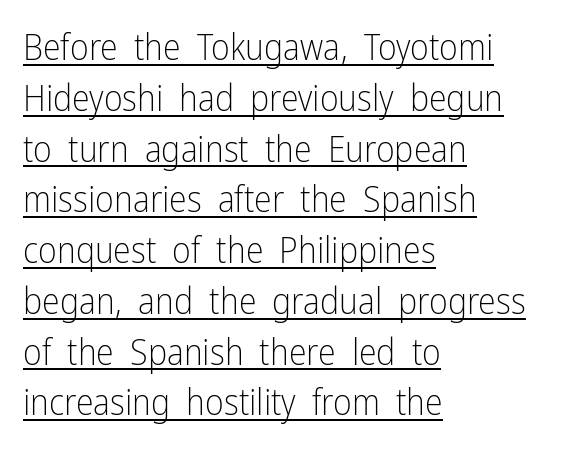
Q: Is the text bold? A: No.
Q: Is the text italic (slanted)? A: No, it is upright.
Q: Is the typeface a serif or a sans-serif typeface? A: Sans-serif.
Q: Is the text underlined? A: Yes.
Q: How is the paragraph aligned? A: Left-aligned.
Q: Is the spacing between letters normal or unusually wide? A: Normal.
Q: Is the spacing between lines tight, normal or loose? A: Normal.
Q: Width (condensed, normal, or wide)? A: Condensed.
Q: Stroke contrast? A: Low.
Q: x-height? A: Medium.
Q: Monospaced? A: No.
